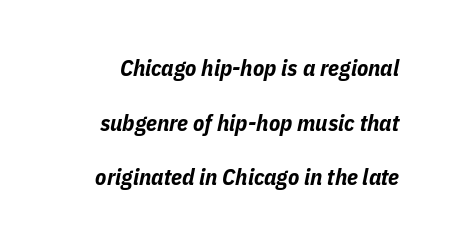
The image shows 23 px bold type, italic (leaning right); set loose line spacing (2.38x), normal letter spacing, not underlined.
